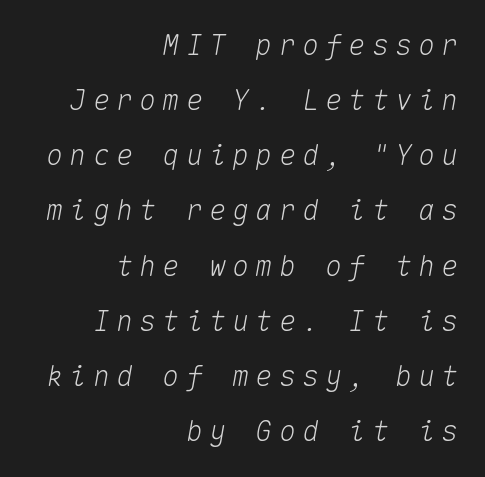
Q: Is the text italic (slanted)? A: Yes, it leans right by about 10 degrees.
Q: Is the text underlined? A: No.
Q: How is the paragraph aligned? A: Right-aligned.
Q: Is the spacing between letters normal or unusually wide? A: Unusually wide.
Q: Is the spacing between lines tight, normal or loose? A: Loose.
Q: Width (condensed, normal, or wide)? A: Normal.
Q: Stroke contrast? A: Medium.
Q: x-height? A: Medium.
Q: Monospaced? A: Yes.
